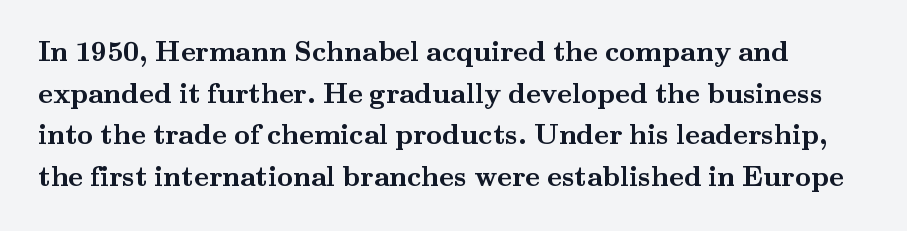
Q: Is the text bold? A: Yes.
Q: Is the text italic (slanted)? A: No, it is upright.
Q: Is the typeface a serif or a sans-serif typeface? A: Serif.
Q: Is the text underlined? A: No.
Q: Is the spacing between letters normal or unusually wide? A: Normal.
Q: Is the spacing between lines tight, normal or loose? A: Normal.
Q: Width (condensed, normal, or wide)? A: Wide.
Q: Stroke contrast? A: Medium.
Q: x-height? A: Small.
Q: Monospaced? A: No.
